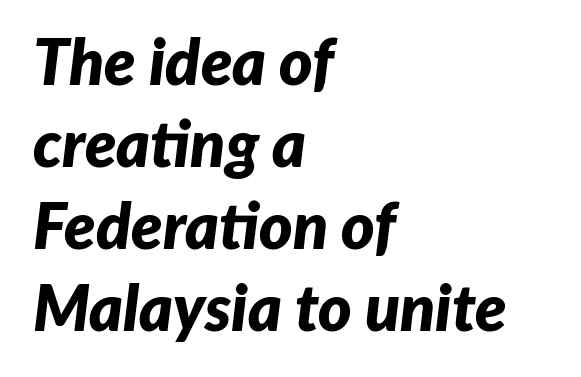
Each glyph is drawn with heavy, bold strokes. No extra tracking has been applied to these lines. Rows of type keep a routine distance in the vertical direction. Compared with ordinary roman type, these characters are visibly tilted. Descenders are the only things crossing below the line.
